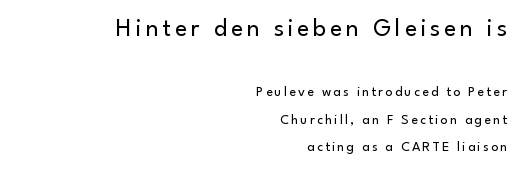
Q: Is the text bold? A: No.
Q: Is the text italic (slanted)? A: No, it is upright.
Q: Is the text underlined? A: No.
Q: How is the paragraph aligned? A: Right-aligned.
Q: Is the spacing between lines tight, normal or loose? A: Loose.
Q: Which block of text is set in a larger size, the first (top) or the second (bottom)? A: The first (top) one.
